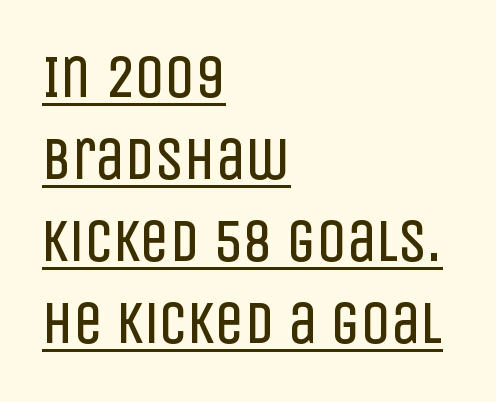
The image shows 59 px regular-weight, condensed sans-serif type, upright; set left-aligned, normal line spacing (1.39x), normal letter spacing, underlined; low stroke contrast and a large x-height.
